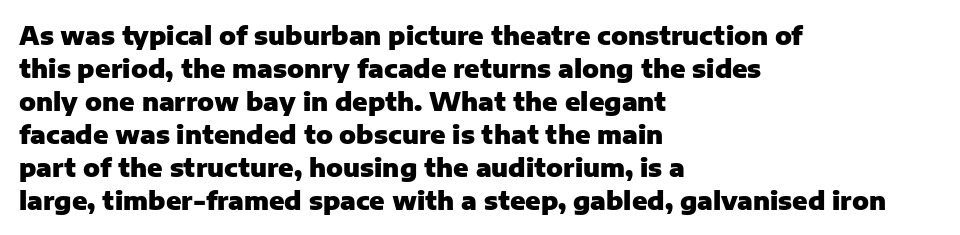
The image shows 25 px bold type, upright; set left-aligned, normal line spacing (1.32x), normal letter spacing, not underlined.
